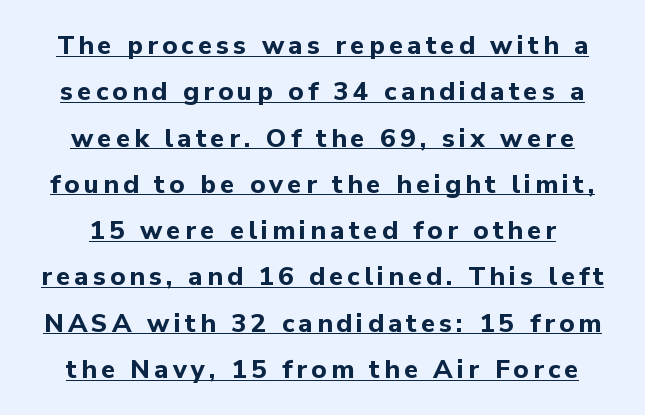
Ordinary non-slanted type is in use. Quick note: underline on. Heavy, bold letterforms.
